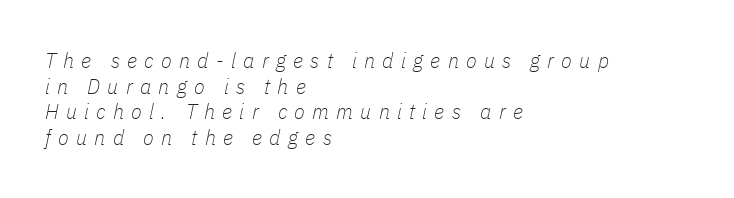
The image shows 22 px text type, italic (leaning right); set left-aligned, line spacing 1.17x, unusually wide letter spacing (+0.33 em), not underlined.
